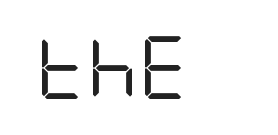
The image shows 63 px regular-weight, condensed sans-serif type, upright; set left-aligned, normal letter spacing, not underlined; low stroke contrast and a large x-height.
